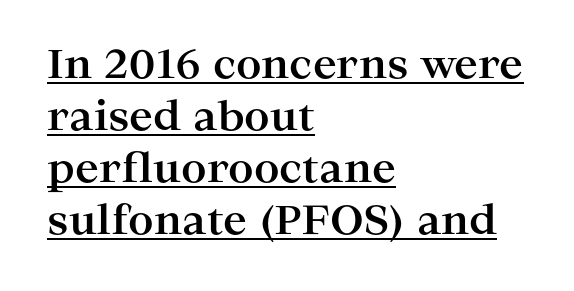
{"serif": "yes", "italic": "no", "bold": "yes", "weight": "bold", "width": "wide", "stroke_contrast": "high", "x_height": "medium", "monospaced": "no", "underline": "yes", "align": "left", "line_spacing": "normal", "line_spacing_ratio": 1.3, "letter_spacing": "normal", "letter_spacing_em": 0.0, "glyph_px": 40}
